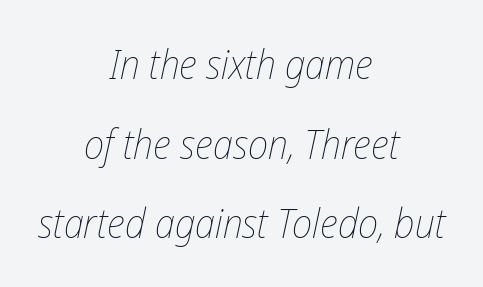
The image shows 41 px thin, condensed type, italic (leaning right); set centered, loose line spacing (1.94x), normal letter spacing, not underlined; low stroke contrast and a medium x-height.
